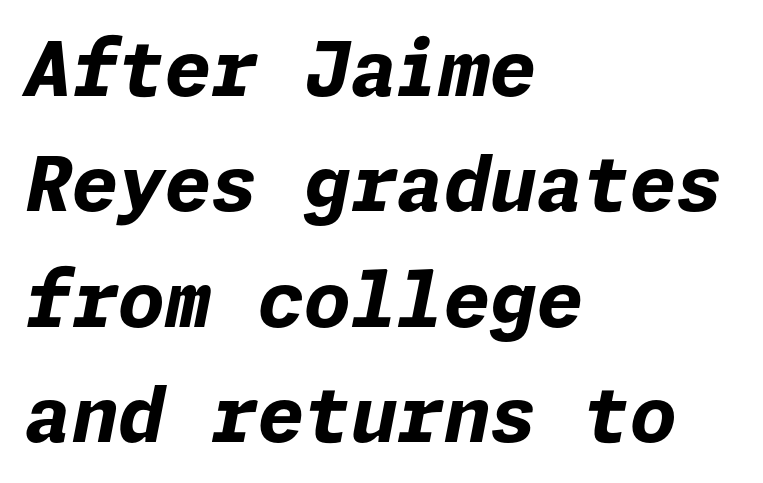
Tracking value appears to be zero — textbook default spacing. The line-height multiplier appears to be the usual default. The space beneath each line is pristine and unruled. The font is running at its bold setting.
